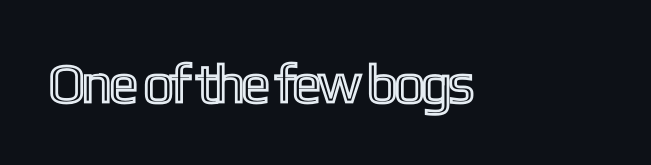
The image shows 55 px condensed type, upright; set normal letter spacing, not underlined; a medium x-height.
